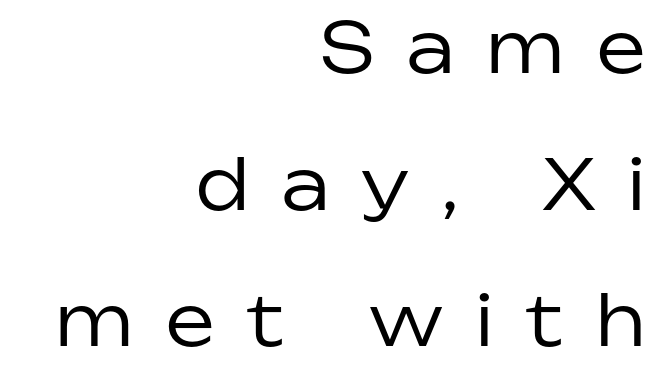
Q: Is the text bold? A: No.
Q: Is the text italic (slanted)? A: No, it is upright.
Q: Is the typeface a serif or a sans-serif typeface? A: Sans-serif.
Q: Is the text underlined? A: No.
Q: How is the paragraph aligned? A: Right-aligned.
Q: Is the spacing between letters normal or unusually wide? A: Unusually wide.
Q: Is the spacing between lines tight, normal or loose? A: Loose.
Q: Width (condensed, normal, or wide)? A: Normal.
Q: Stroke contrast? A: Low.
Q: x-height? A: Medium.
Q: Monospaced? A: No.
